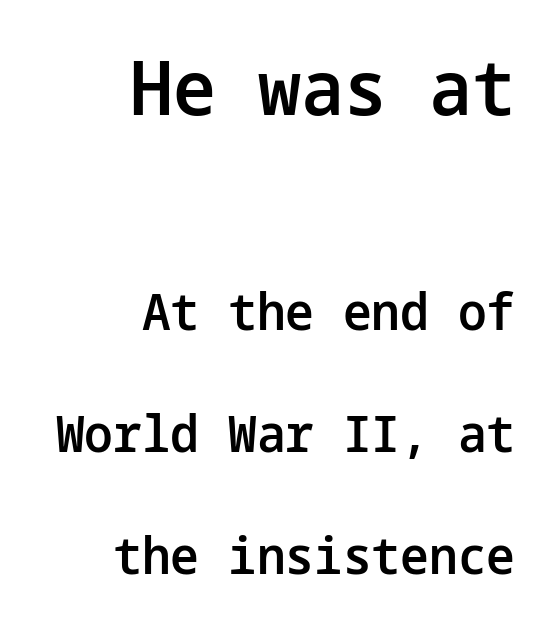
Larger block? The one above; the one below is distinctly smaller. Widely set lines give the paragraph a tall, airy silhouette. A fair bit of extra ink — the face is semibold, not bold. Do the letters lean? They stand straight.
